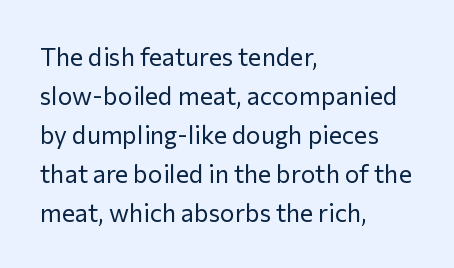
The image shows 25 px text type, upright; set left-aligned, normal line spacing (1.56x), normal letter spacing, not underlined.
